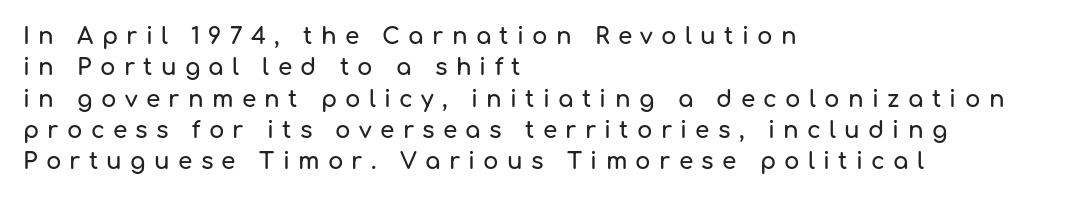
The compositor pushed each line to the left boundary. Posture: upright roman. Each row of text sits above clean, open space. Loose tracking; the words dissolve into strings of separated letters. These lines sit exactly where default settings would place them.
